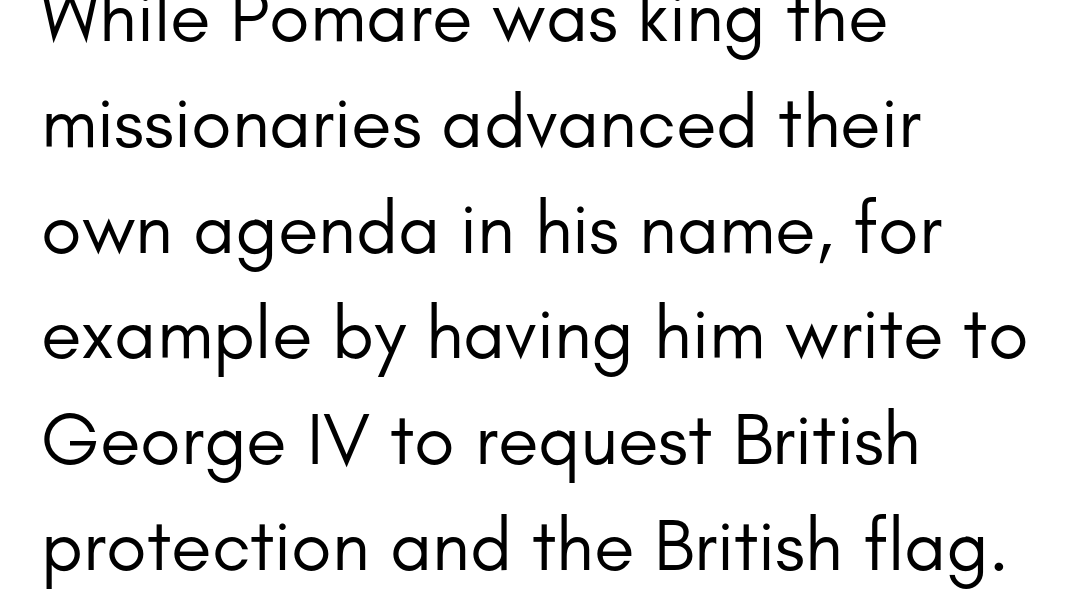
Q: Is the text bold? A: No.
Q: Is the text italic (slanted)? A: No, it is upright.
Q: Is the typeface a serif or a sans-serif typeface? A: Sans-serif.
Q: Is the text underlined? A: No.
Q: How is the paragraph aligned? A: Left-aligned.
Q: Is the spacing between letters normal or unusually wide? A: Normal.
Q: Is the spacing between lines tight, normal or loose? A: Normal.
Q: Width (condensed, normal, or wide)? A: Normal.
Q: Stroke contrast? A: Low.
Q: x-height? A: Small.
Q: Monospaced? A: No.
